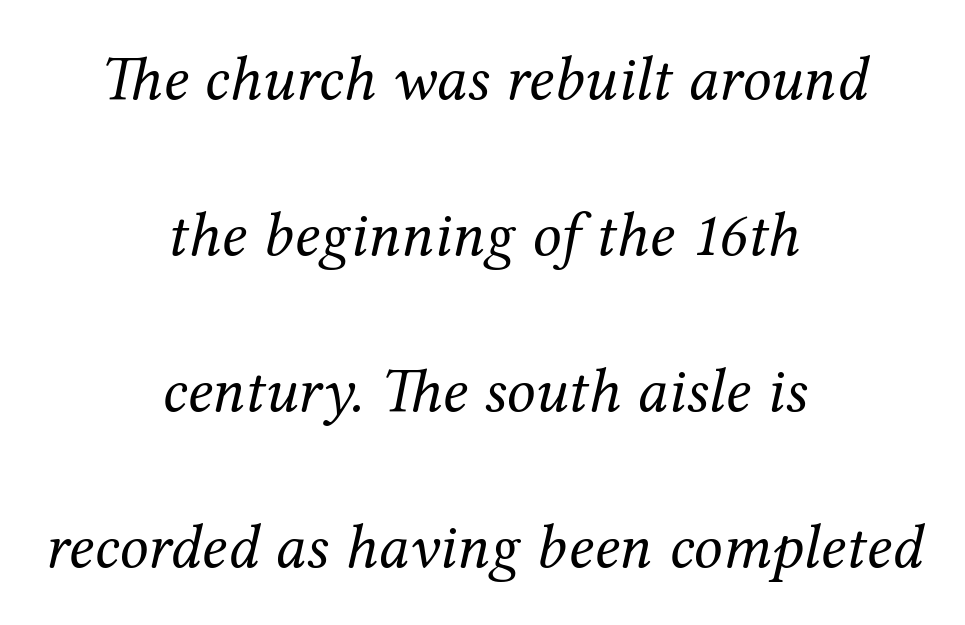
{"serif": "yes", "italic": "yes", "lean": "right", "slant_degrees": 12, "bold": "no", "weight": "regular", "width": "normal", "stroke_contrast": "medium", "x_height": "medium", "monospaced": "no", "underline": "no", "align": "center", "line_spacing": "loose", "line_spacing_ratio": 2.44, "letter_spacing": "normal", "letter_spacing_em": 0.0, "glyph_px": 64}
